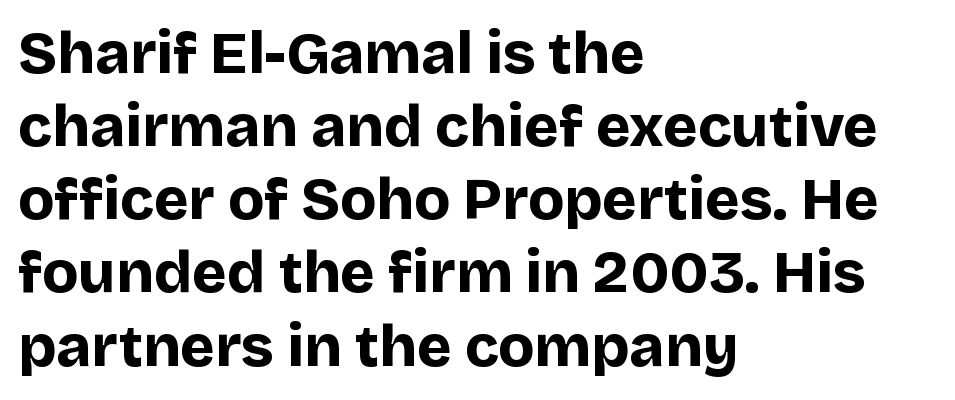
The rendering shows plain stroke endings on the letterforms — a sans-serif design. Looks like regular typesetting: each glyph gets only the width it needs. The gap between lines stays unmarked. Notice how the passage keeps a crisp vertical edge on the left only. I'd describe the lettering as bold — thick and assertive.
